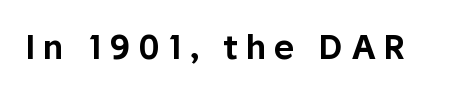
{"serif": "no", "italic": "no", "width": "normal", "stroke_contrast": "low", "x_height": "medium", "monospaced": "no", "underline": "no", "letter_spacing": "wide", "letter_spacing_em": 0.22, "glyph_px": 34}
